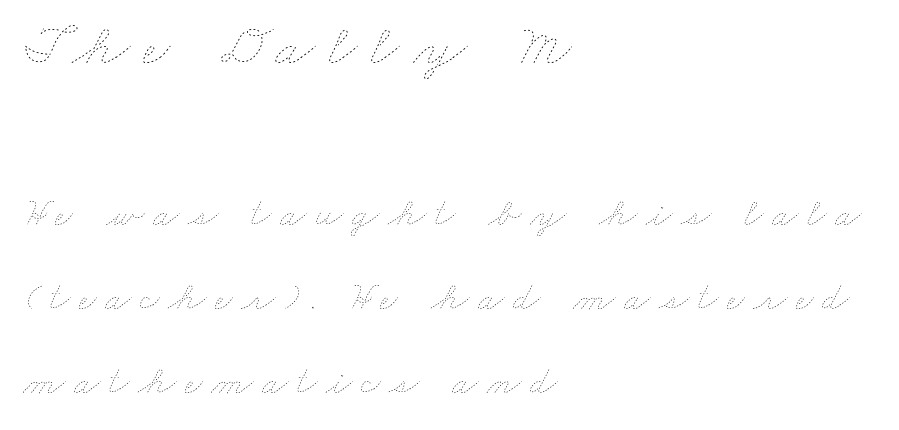
Q: Is the text bold? A: No.
Q: Is the text underlined? A: No.
Q: How is the paragraph aligned? A: Left-aligned.
Q: Is the spacing between letters normal or unusually wide? A: Unusually wide.
Q: Is the spacing between lines tight, normal or loose? A: Loose.
Q: Which block of text is set in a larger size, the first (top) or the second (bottom)? A: The first (top) one.
Q: Width (condensed, normal, or wide)? A: Wide.
Q: Stroke contrast? A: Low.
Q: x-height? A: Small.
Q: Monospaced? A: No.
